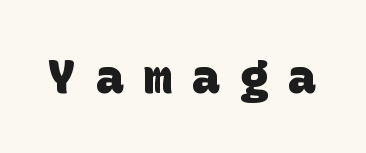
Spacing between characters has been opened up far beyond the box default. The face used here is a sans, in the tradition of grotesques and geometrics. Thick stems and heavy bowls — unmistakably bold. Descenders are the only things crossing below the line.
